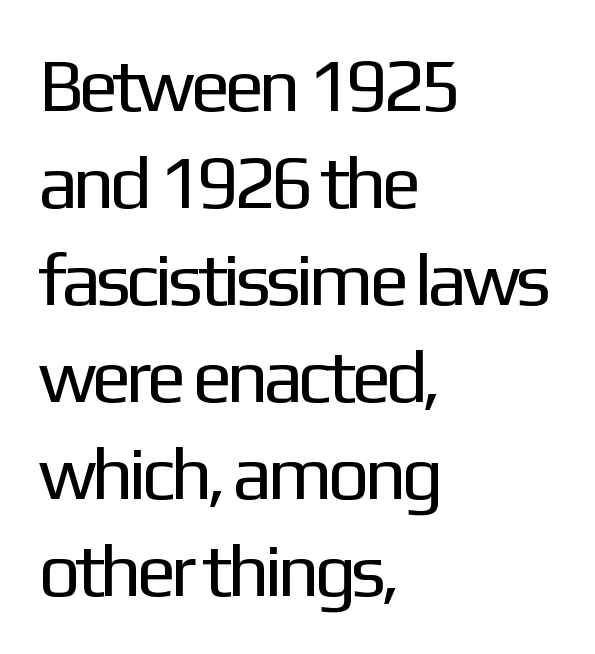
Q: Is the text bold? A: No.
Q: Is the text italic (slanted)? A: No, it is upright.
Q: Is the typeface a serif or a sans-serif typeface? A: Sans-serif.
Q: Is the text underlined? A: No.
Q: How is the paragraph aligned? A: Left-aligned.
Q: Is the spacing between letters normal or unusually wide? A: Normal.
Q: Is the spacing between lines tight, normal or loose? A: Normal.
Q: Width (condensed, normal, or wide)? A: Normal.
Q: Stroke contrast? A: Low.
Q: x-height? A: Medium.
Q: Monospaced? A: No.
